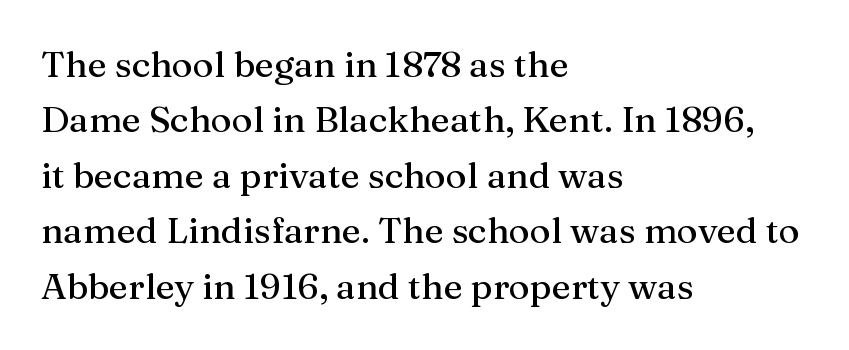
Q: Is the text italic (slanted)? A: No, it is upright.
Q: Is the typeface a serif or a sans-serif typeface? A: Serif.
Q: Is the text underlined? A: No.
Q: How is the paragraph aligned? A: Left-aligned.
Q: Is the spacing between letters normal or unusually wide? A: Normal.
Q: Is the spacing between lines tight, normal or loose? A: Normal.
Q: Width (condensed, normal, or wide)? A: Normal.
Q: Stroke contrast? A: Medium.
Q: x-height? A: Medium.
Q: Monospaced? A: No.
